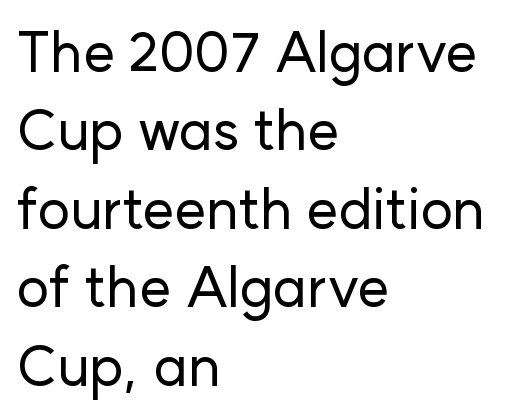
{"serif": "no", "italic": "no", "width": "normal", "stroke_contrast": "low", "x_height": "medium", "monospaced": "no", "underline": "no", "align": "left", "line_spacing": "normal", "line_spacing_ratio": 1.4, "letter_spacing": "normal", "letter_spacing_em": 0.0, "glyph_px": 56}
